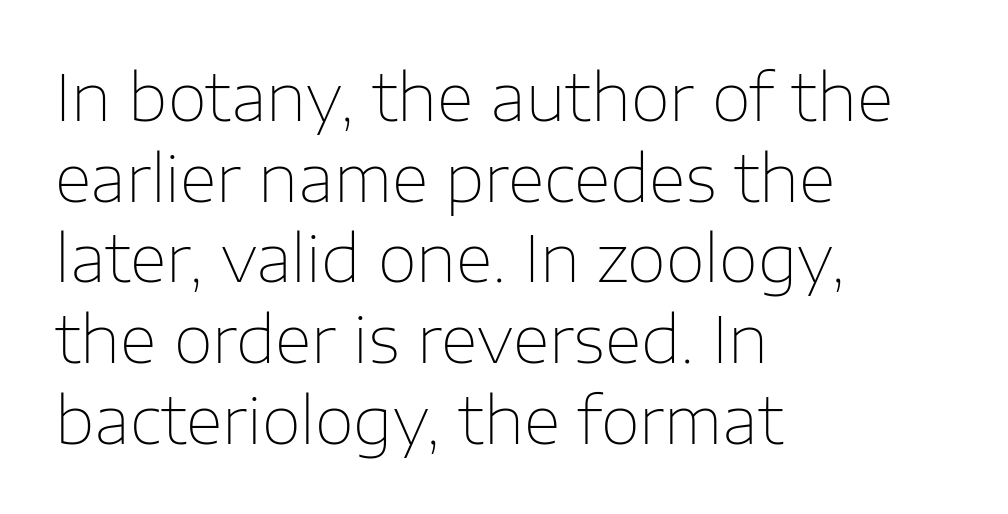
The image shows 64 px thin sans-serif type, upright; set left-aligned, normal line spacing (1.26x), normal letter spacing, not underlined; low stroke contrast and a medium x-height.
